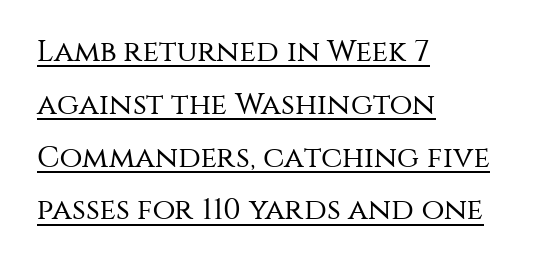
{"serif": "no", "italic": "no", "bold": "no", "weight": "regular", "width": "normal", "stroke_contrast": "medium", "x_height": "large", "monospaced": "no", "underline": "yes", "align": "left", "line_spacing_ratio": 1.76, "letter_spacing": "normal", "letter_spacing_em": 0.0, "glyph_px": 30}
